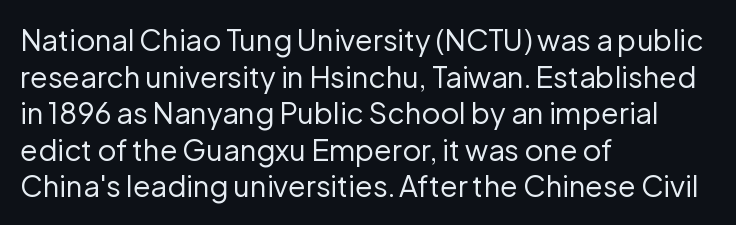
The letters advance in unequal steps, a hallmark of proportional type. The string is rendered with underlining switched off. The axis of the letterforms is exactly vertical. Honestly, the letter spacing is just normal — you wouldn't notice it. No chunkiness to these letters — they're not bold. The rendering uses a moderate line-height, typical for paragraphs.
